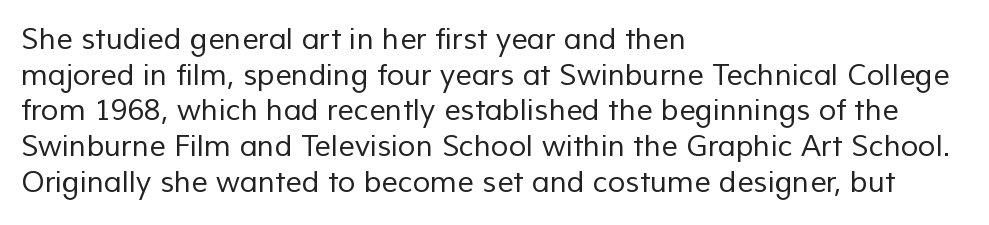
All the whitespace from short lines collects on the right. This rendering employs a face without finishing strokes, i.e., a sans-serif. Plain, unruled lines of type. Nobody touched the tracking dial on this one.
